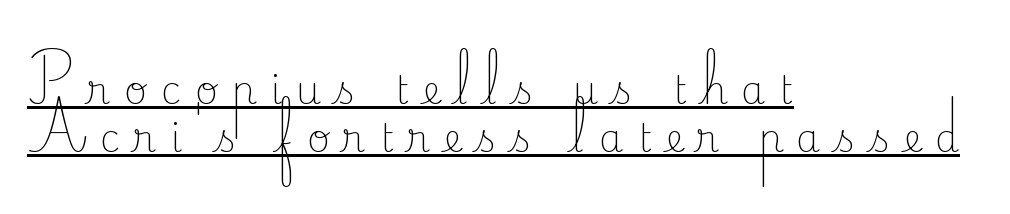
No extra ink here — the face is not bold. The text was rendered using a seriffed face with decorative stroke endings. Note the varied advance widths — an 'i' is clearly narrower than an 'm'. The letters stand upright; this is a roman face.
